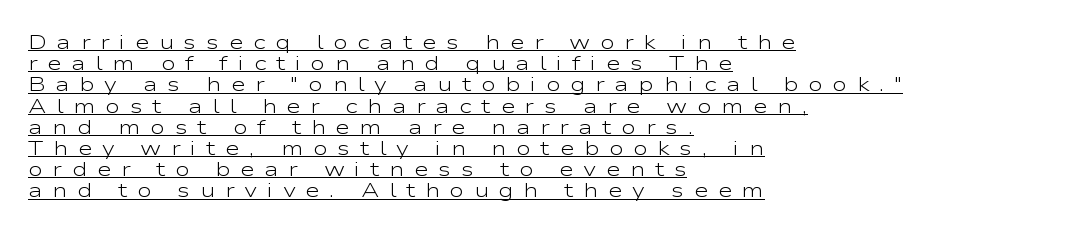
{"italic": "no", "bold": "no", "underline": "yes", "align": "left", "line_spacing": "tight", "line_spacing_ratio": 1.06, "letter_spacing": "wide", "letter_spacing_em": 0.48, "glyph_px": 20}
